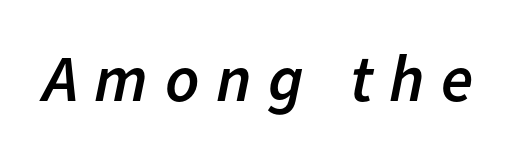
Q: Is the text bold? A: Semi-bold.
Q: Is the text italic (slanted)? A: Yes, it leans right by about 11 degrees.
Q: Is the text underlined? A: No.
Q: Is the spacing between letters normal or unusually wide? A: Unusually wide.
Q: Width (condensed, normal, or wide)? A: Normal.
Q: Stroke contrast? A: Low.
Q: x-height? A: Medium.
Q: Monospaced? A: No.
